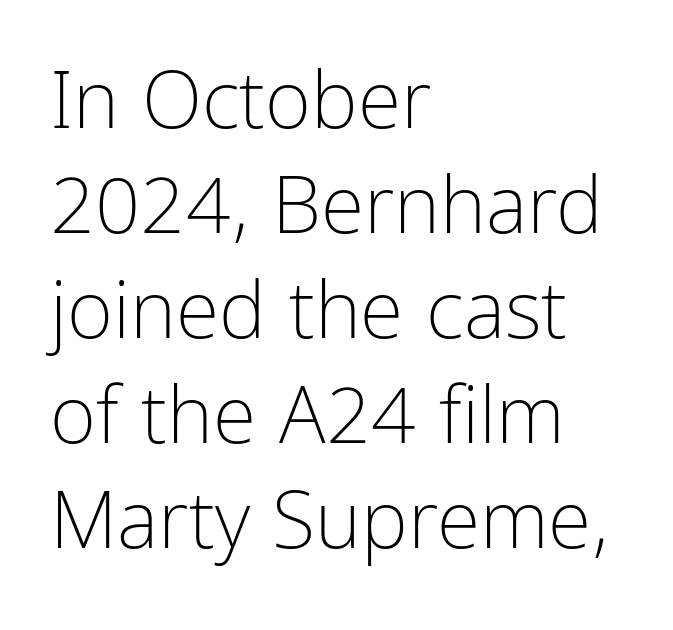
Q: Is the text bold? A: No.
Q: Is the text italic (slanted)? A: No, it is upright.
Q: Is the typeface a serif or a sans-serif typeface? A: Sans-serif.
Q: Is the text underlined? A: No.
Q: How is the paragraph aligned? A: Left-aligned.
Q: Is the spacing between letters normal or unusually wide? A: Normal.
Q: Is the spacing between lines tight, normal or loose? A: Normal.
Q: Width (condensed, normal, or wide)? A: Condensed.
Q: Stroke contrast? A: Low.
Q: x-height? A: Medium.
Q: Monospaced? A: No.
